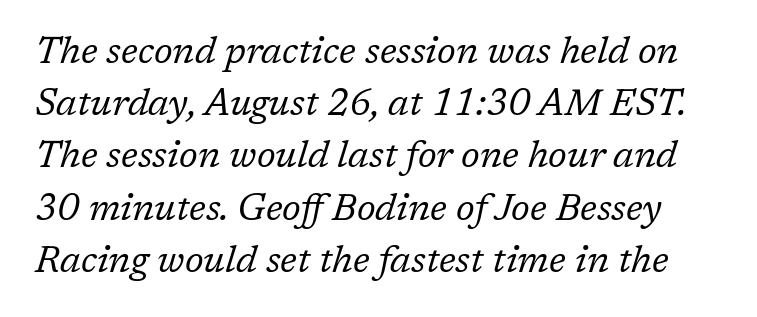
Leading: standard. Honestly, there is no underline to notice here at all. The font's italic variant was chosen for this text. The glyphs in this specimen are seriffed. The passage shown is typed in a proportional face where columns would drift.
